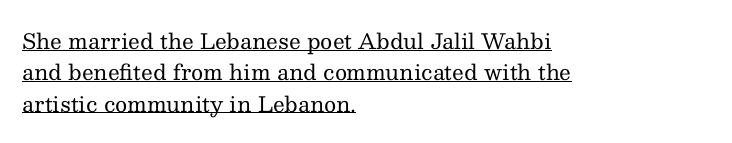
{"italic": "no", "bold": "no", "underline": "yes", "align": "left", "line_spacing": "normal", "line_spacing_ratio": 1.49, "letter_spacing": "normal", "letter_spacing_em": 0.0, "glyph_px": 21}
